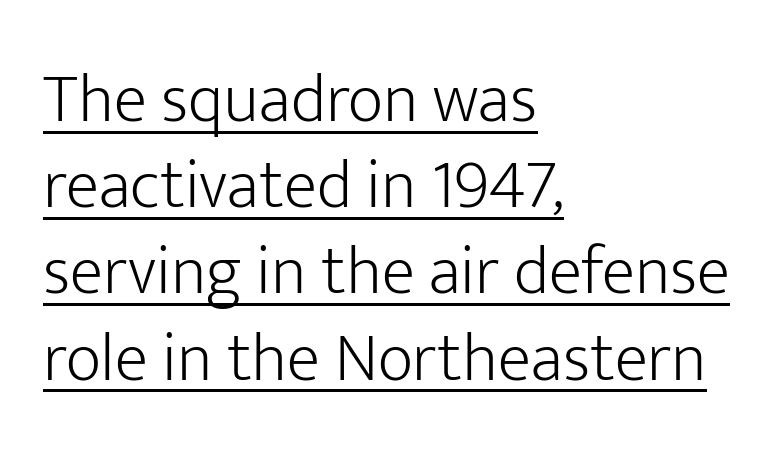
The image shows 69 px light sans-serif type, upright; set left-aligned, normal line spacing (1.25x), normal letter spacing, underlined; low stroke contrast and a medium x-height.
